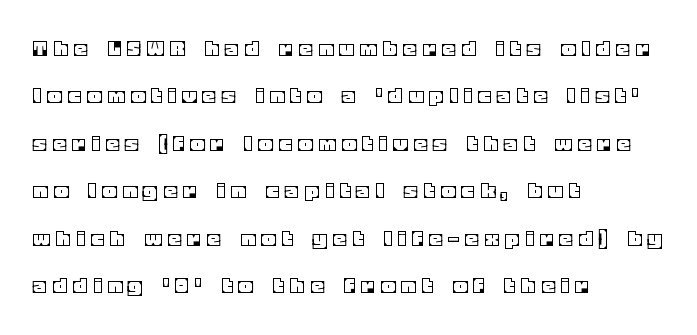
Here the glyphs are tracked loosely, breaking word shapes into spaced letters. The specimen omits any rule beneath the text block's lines. Line starts are locked; line ends wander. The passage shown stacks its lines with a broad gap. A typesetter would mark this as roman, not italic.
